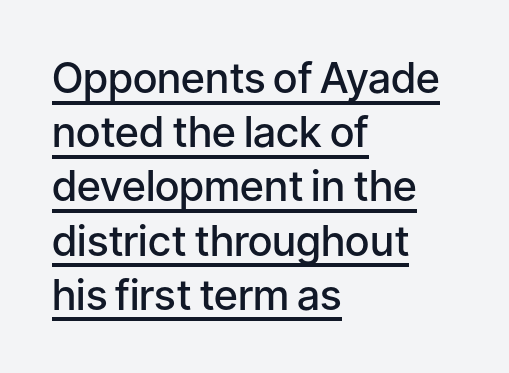
{"serif": "no", "italic": "no", "bold": "semi", "weight": "semibold", "width": "normal", "stroke_contrast": "low", "x_height": "medium", "monospaced": "no", "underline": "yes", "align": "left", "line_spacing": "normal", "line_spacing_ratio": 1.29, "letter_spacing": "normal", "letter_spacing_em": 0.0, "glyph_px": 42}
